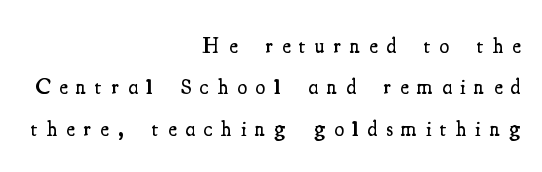
Q: Is the text bold? A: Semi-bold.
Q: Is the text italic (slanted)? A: No, it is upright.
Q: Is the text underlined? A: No.
Q: How is the paragraph aligned? A: Right-aligned.
Q: Is the spacing between letters normal or unusually wide? A: Unusually wide.
